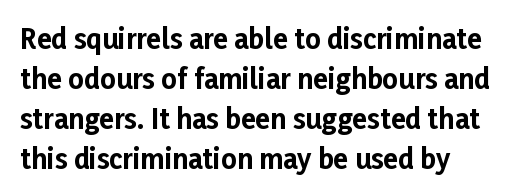
A student would call this left alignment; a typographer would say flush left, rag right. Lines of text with bare space underneath. Does the weight exceed regular? Yes, all the way to bold. Posture: vertical. The rows are spaced the way most documents space them. In terms of letterspacing, this is plain default setting.
